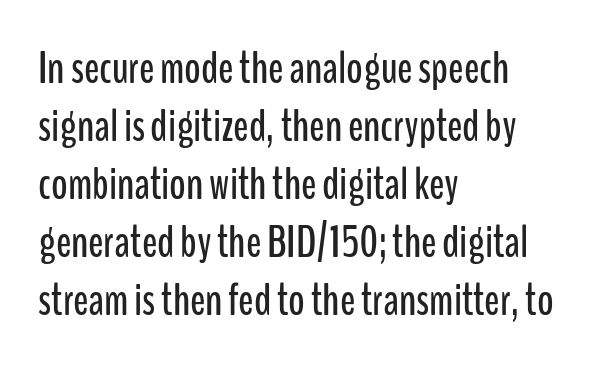
Q: Is the text italic (slanted)? A: No, it is upright.
Q: Is the typeface a serif or a sans-serif typeface? A: Sans-serif.
Q: Is the text underlined? A: No.
Q: How is the paragraph aligned? A: Left-aligned.
Q: Is the spacing between letters normal or unusually wide? A: Normal.
Q: Is the spacing between lines tight, normal or loose? A: Normal.
Q: Width (condensed, normal, or wide)? A: Condensed.
Q: Stroke contrast? A: Low.
Q: x-height? A: Medium.
Q: Monospaced? A: No.
